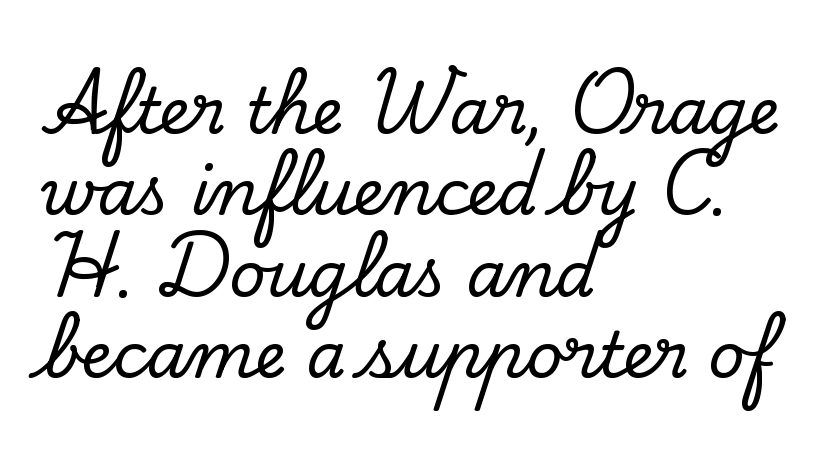
Q: Is the text italic (slanted)? A: Yes.
Q: Is the typeface a serif or a sans-serif typeface? A: Serif.
Q: Is the text underlined? A: No.
Q: How is the paragraph aligned? A: Left-aligned.
Q: Is the spacing between letters normal or unusually wide? A: Normal.
Q: Is the spacing between lines tight, normal or loose? A: Normal.
Q: Width (condensed, normal, or wide)? A: Normal.
Q: Stroke contrast? A: Low.
Q: x-height? A: Small.
Q: Monospaced? A: No.
